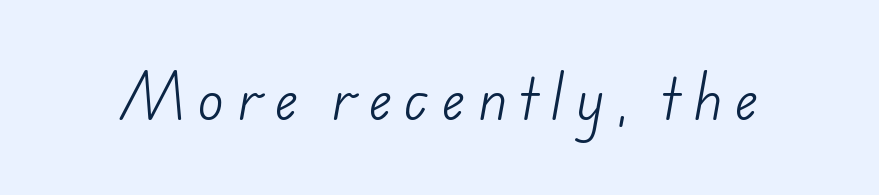
The image shows 54 px light sans-serif type; set unusually wide letter spacing (+0.25 em), not underlined; low stroke contrast and a small x-height.
